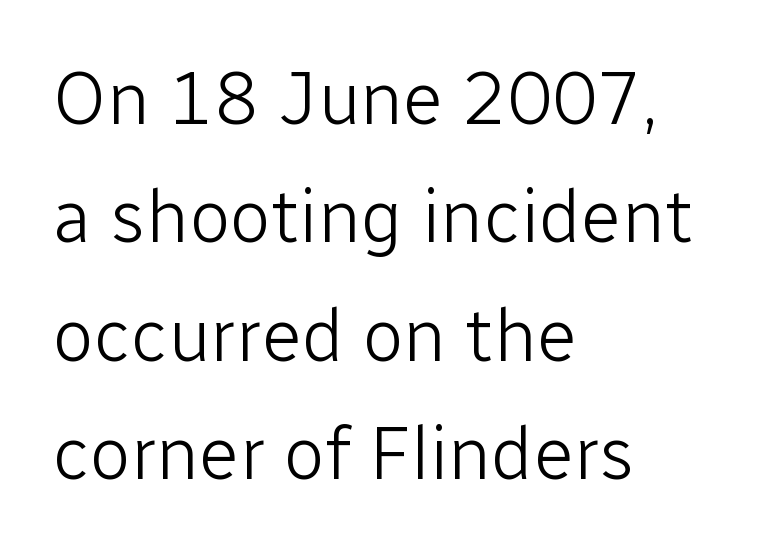
The image shows 75 px light sans-serif type, upright; set left-aligned, normal line spacing (1.58x), normal letter spacing, not underlined; low stroke contrast and a medium x-height.
